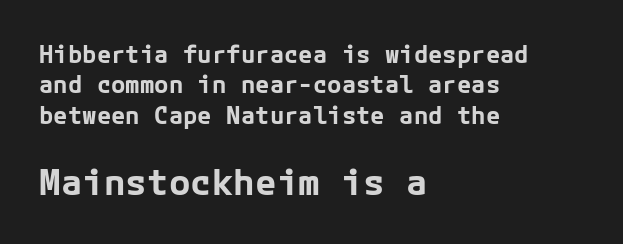
{"serif": "no", "italic": "no", "bold": "yes", "weight": "bold", "width": "normal", "stroke_contrast": "low", "x_height": "medium", "underline": "no", "align": "left", "line_spacing": "normal", "line_spacing_ratio": 1.27, "letter_spacing": "normal", "letter_spacing_em": 0.0, "larger_block": "second", "size_ratio": 1.5, "glyph_px": 36}
